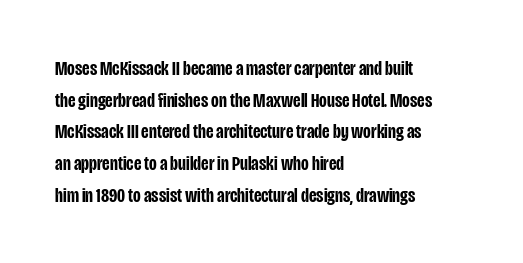
{"italic": "no", "bold": "semi", "underline": "no", "align": "left", "line_spacing": "normal", "line_spacing_ratio": 1.51, "letter_spacing": "normal", "letter_spacing_em": 0.0, "glyph_px": 21}
